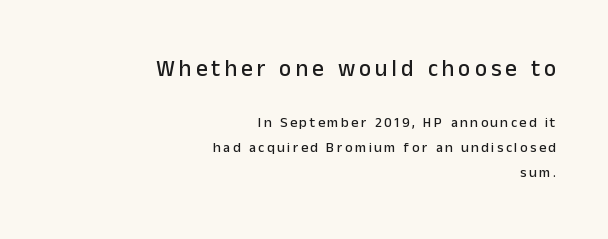
This layout puts the oversized block above and the modest block below. Short and long lines alike share a common ending point at right. Honestly, there is no underline to notice here at all. Rendered with straight, roman letterforms.
